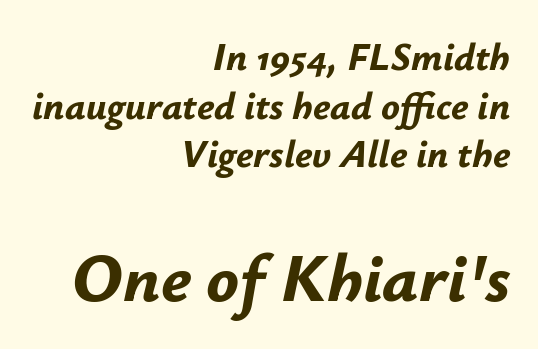
Note the varied advance widths — an 'i' is clearly narrower than an 'm'. There is no visible air inserted between adjacent glyphs. A typesetter would call this leading conventional body-copy spacing. The strip under each line holds only bare page. The lines in this sample share a right terminus and differ only in where they begin.
